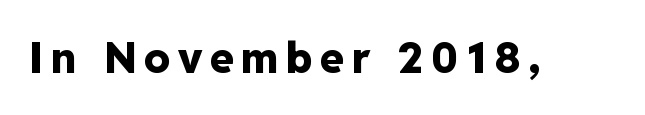
Q: Is the text bold? A: Yes.
Q: Is the text italic (slanted)? A: No, it is upright.
Q: Is the typeface a serif or a sans-serif typeface? A: Sans-serif.
Q: Is the text underlined? A: No.
Q: Width (condensed, normal, or wide)? A: Normal.
Q: Stroke contrast? A: Low.
Q: x-height? A: Medium.
Q: Monospaced? A: No.
